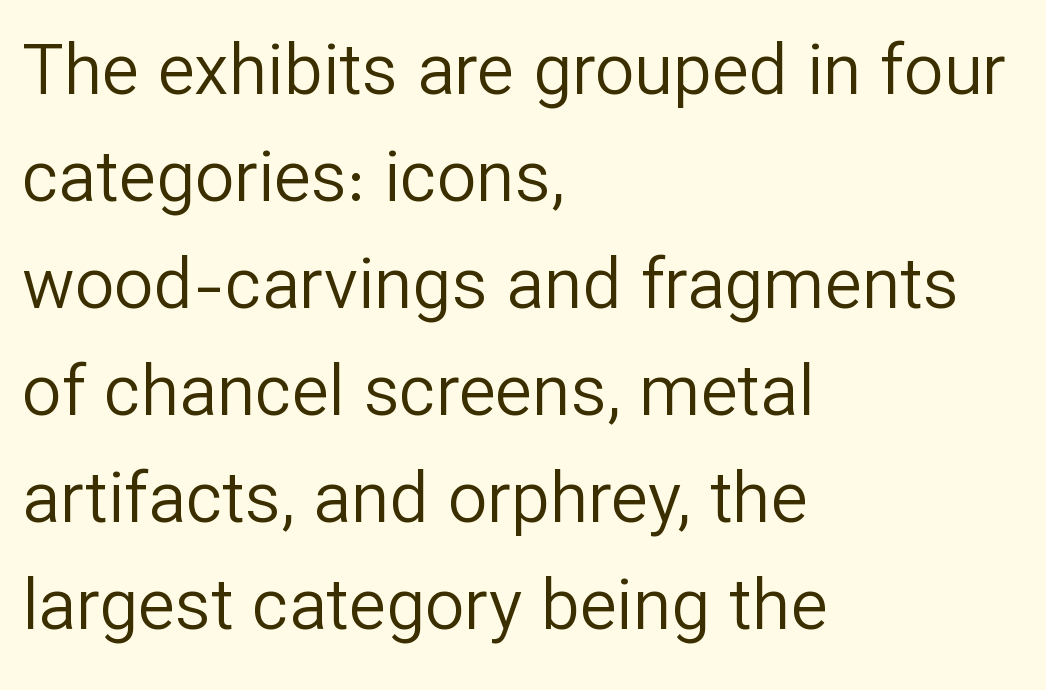
Regarding serifs, this sample does without them. Check under the words: just untouched page. Varying glyph widths throughout — classic text-font behaviour. A roman cut, with each character standing at attention. Nothing unusual about the tracking: characters are spaced as the font intends.
